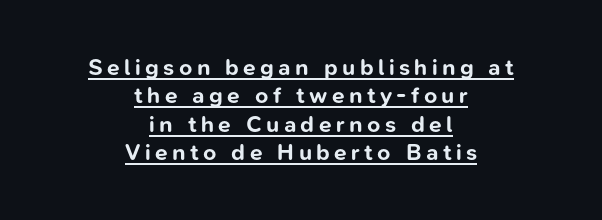
The image shows 23 px bold type, upright; set centered, line spacing 1.23x, underlined.
